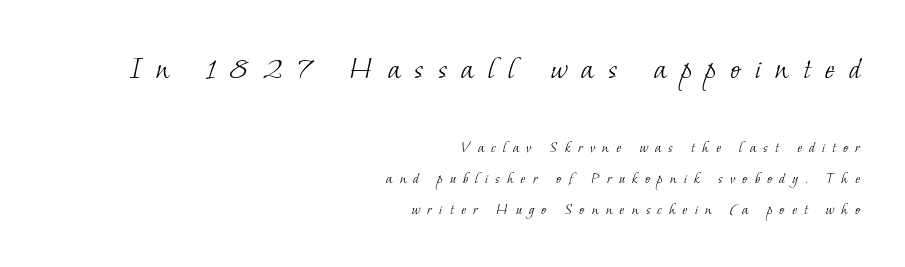
Q: Is the text bold? A: No.
Q: Is the typeface a serif or a sans-serif typeface? A: Serif.
Q: Is the text underlined? A: No.
Q: How is the paragraph aligned? A: Right-aligned.
Q: Is the spacing between letters normal or unusually wide? A: Unusually wide.
Q: Which block of text is set in a larger size, the first (top) or the second (bottom)? A: The first (top) one.
Q: Width (condensed, normal, or wide)? A: Normal.
Q: Stroke contrast? A: Low.
Q: x-height? A: Small.
Q: Monospaced? A: No.
